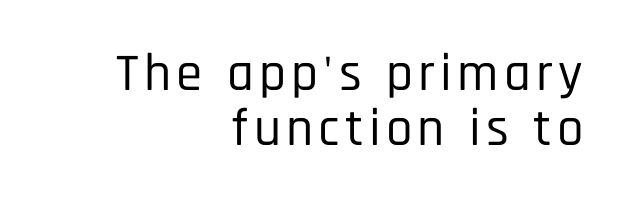
The image shows 53 px condensed sans-serif type, upright; set right-aligned, tight line spacing (1.04x), not underlined; low stroke contrast and a large x-height.
